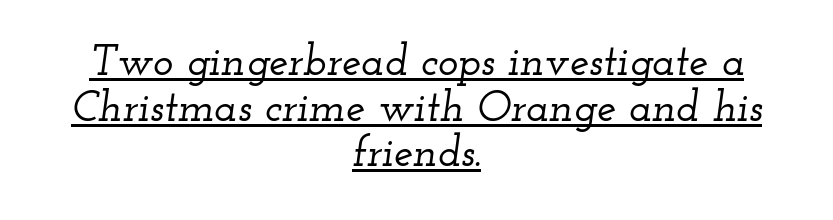
Successive baselines arrive quickly, one right under another. This is serif lettering, the kind often seen in printed books. The text carries the slant typical of an italic or oblique font. Decoration check: the copy is underlined.
